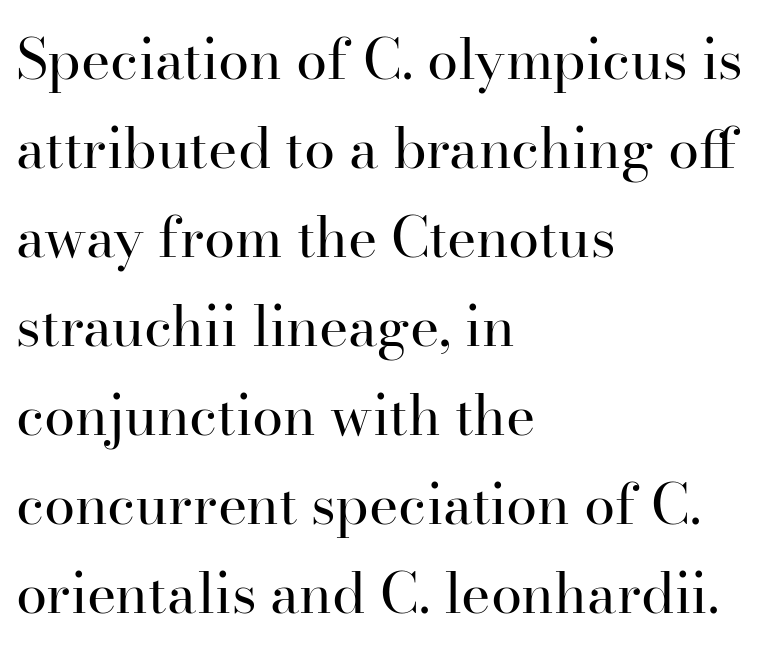
{"serif": "yes", "italic": "no", "bold": "no", "weight": "regular", "width": "normal", "stroke_contrast": "high", "x_height": "small", "monospaced": "no", "underline": "no", "align": "left", "line_spacing": "normal", "line_spacing_ratio": 1.59, "letter_spacing": "normal", "letter_spacing_em": 0.0, "glyph_px": 56}
